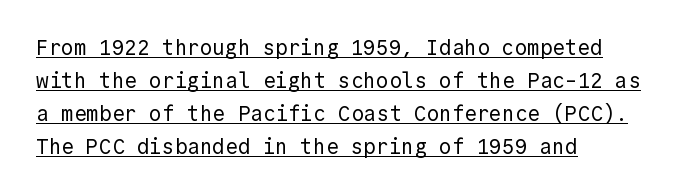
Q: Is the text bold? A: No.
Q: Is the text italic (slanted)? A: No, it is upright.
Q: Is the text underlined? A: Yes.
Q: How is the paragraph aligned? A: Left-aligned.
Q: Is the spacing between letters normal or unusually wide? A: Normal.
Q: Is the spacing between lines tight, normal or loose? A: Normal.
